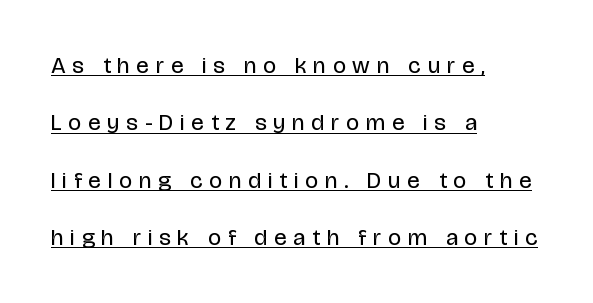
Q: Is the text bold? A: No.
Q: Is the text italic (slanted)? A: No, it is upright.
Q: Is the text underlined? A: Yes.
Q: How is the paragraph aligned? A: Left-aligned.
Q: Is the spacing between letters normal or unusually wide? A: Unusually wide.
Q: Is the spacing between lines tight, normal or loose? A: Loose.
